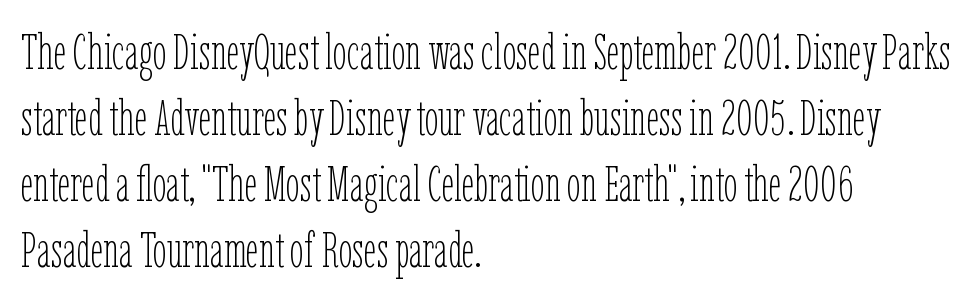
Q: Is the text bold? A: No.
Q: Is the text italic (slanted)? A: No, it is upright.
Q: Is the text underlined? A: No.
Q: How is the paragraph aligned? A: Left-aligned.
Q: Is the spacing between letters normal or unusually wide? A: Normal.
Q: Is the spacing between lines tight, normal or loose? A: Normal.
Q: Width (condensed, normal, or wide)? A: Condensed.
Q: Stroke contrast? A: Low.
Q: x-height? A: Medium.
Q: Monospaced? A: No.
